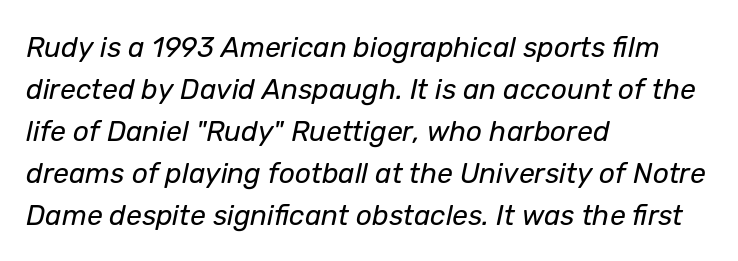
Q: Is the text bold? A: No.
Q: Is the text italic (slanted)? A: Yes, it leans right by about 12 degrees.
Q: Is the text underlined? A: No.
Q: How is the paragraph aligned? A: Left-aligned.
Q: Is the spacing between letters normal or unusually wide? A: Normal.
Q: Is the spacing between lines tight, normal or loose? A: Normal.
Q: Width (condensed, normal, or wide)? A: Normal.
Q: Stroke contrast? A: Low.
Q: x-height? A: Medium.
Q: Monospaced? A: No.
